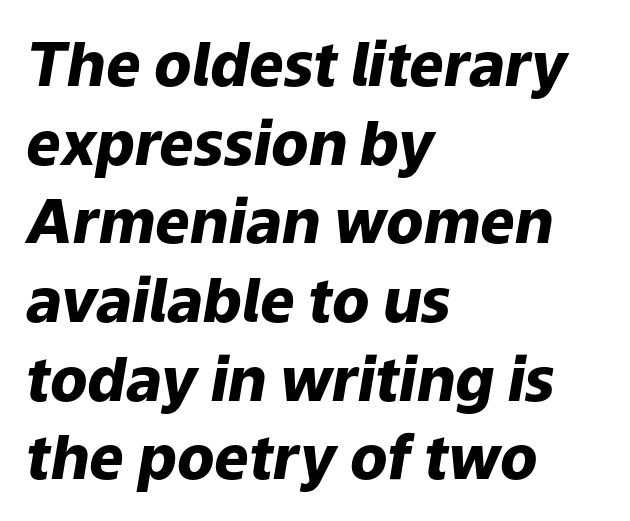
Q: Is the text bold? A: Yes.
Q: Is the text italic (slanted)? A: Yes, it leans right by about 9 degrees.
Q: Is the text underlined? A: No.
Q: How is the paragraph aligned? A: Left-aligned.
Q: Is the spacing between letters normal or unusually wide? A: Normal.
Q: Is the spacing between lines tight, normal or loose? A: Normal.
Q: Width (condensed, normal, or wide)? A: Normal.
Q: Stroke contrast? A: Low.
Q: x-height? A: Medium.
Q: Monospaced? A: No.
